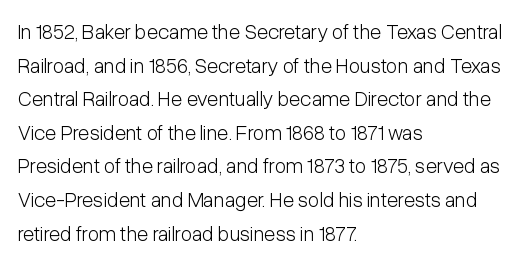
The image shows 21 px text type, upright; set left-aligned, normal line spacing (1.6x), normal letter spacing, not underlined.
